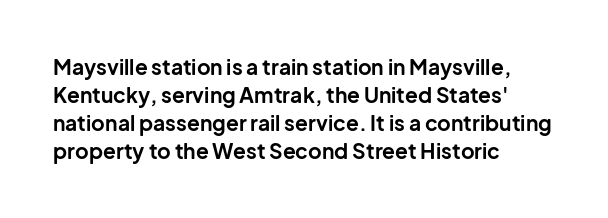
Q: Is the text bold? A: Yes.
Q: Is the text italic (slanted)? A: No, it is upright.
Q: Is the text underlined? A: No.
Q: How is the paragraph aligned? A: Left-aligned.
Q: Is the spacing between letters normal or unusually wide? A: Normal.
Q: Is the spacing between lines tight, normal or loose? A: Normal.
